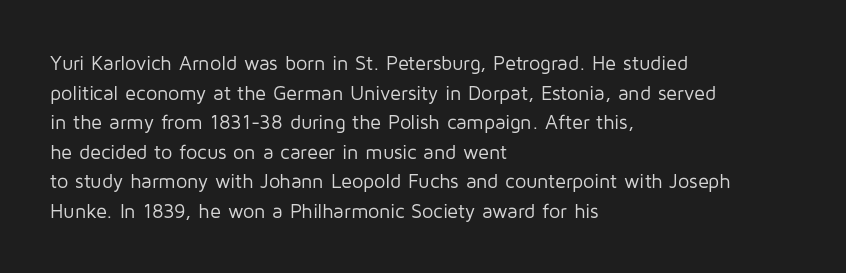
The image shows 20 px text type, upright; set left-aligned, normal line spacing (1.48x), normal letter spacing, not underlined.
